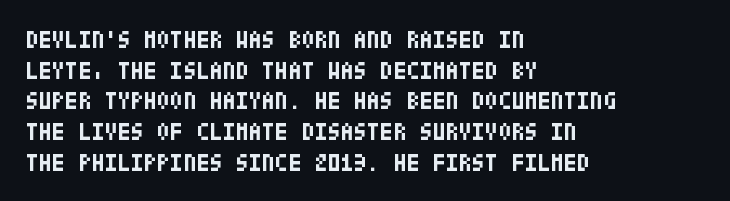
Summary of weight: heavy, a full bold. Tracking value appears to be zero — textbook default spacing. No italicization has been applied; the sample stays upright. The words here are not underlined. A normal amount of white space separates one row of letters from the next.
